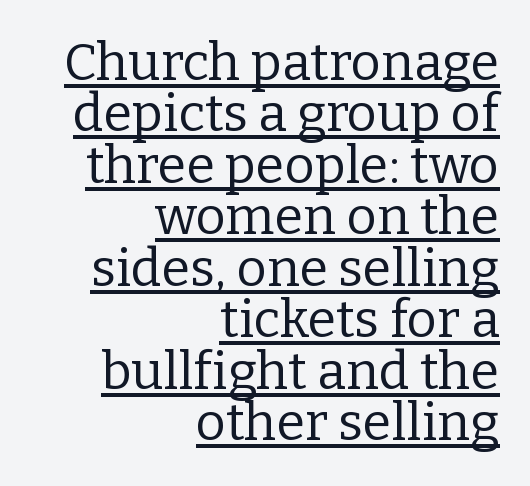
{"serif": "yes", "italic": "no", "bold": "no", "weight": "regular", "width": "normal", "stroke_contrast": "low", "x_height": "medium", "monospaced": "no", "underline": "yes", "align": "right", "line_spacing": "tight", "line_spacing_ratio": 0.99, "letter_spacing": "normal", "letter_spacing_em": 0.0, "glyph_px": 52}
